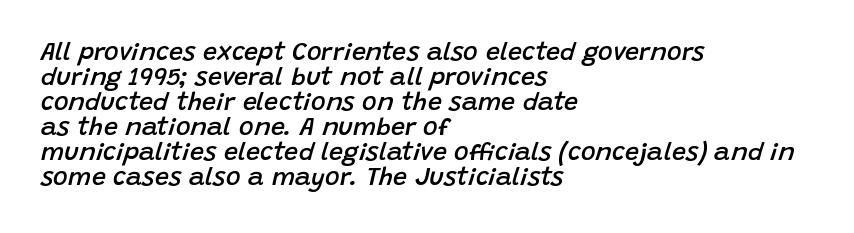
Q: Is the text bold? A: Semi-bold.
Q: Is the text italic (slanted)? A: Yes, it leans right by about 15 degrees.
Q: Is the text underlined? A: No.
Q: How is the paragraph aligned? A: Left-aligned.
Q: Is the spacing between letters normal or unusually wide? A: Normal.
Q: Is the spacing between lines tight, normal or loose? A: Tight.
